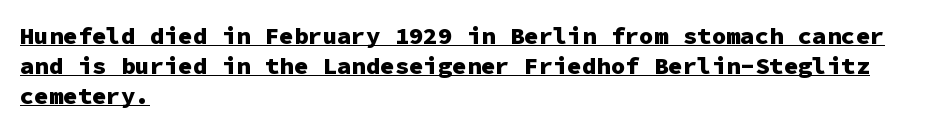
Q: Is the text bold? A: Yes.
Q: Is the text italic (slanted)? A: No, it is upright.
Q: Is the text underlined? A: Yes.
Q: How is the paragraph aligned? A: Left-aligned.
Q: Is the spacing between letters normal or unusually wide? A: Normal.
Q: Is the spacing between lines tight, normal or loose? A: Normal.
